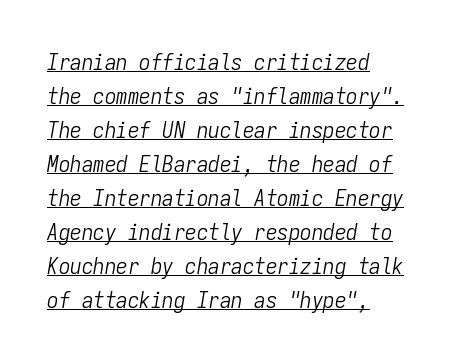
{"italic": "yes", "lean": "right", "slant_degrees": 9, "bold": "no", "underline": "yes", "align": "left", "line_spacing": "normal", "line_spacing_ratio": 1.48, "letter_spacing": "normal", "letter_spacing_em": 0.0, "glyph_px": 23}
